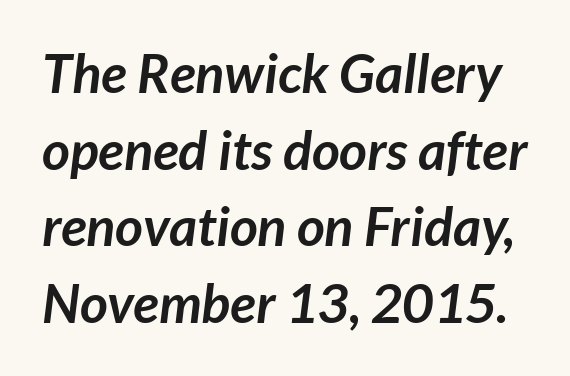
The passage shown is emphatically bold. Successive baselines arrive at the customary interval. Has an underline been added? It has not. The letters advance in unequal steps, a hallmark of proportional type. In terms of letterform style, serifs are entirely absent.
